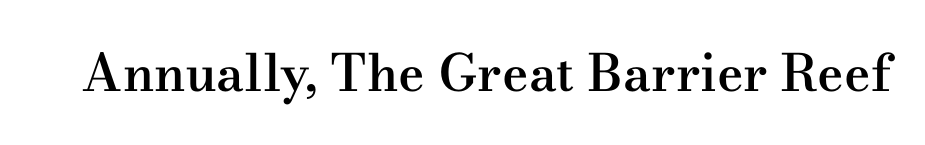
{"serif": "yes", "italic": "no", "bold": "semi", "weight": "semibold", "width": "wide", "stroke_contrast": "medium", "x_height": "small", "monospaced": "no", "underline": "no", "letter_spacing": "normal", "letter_spacing_em": 0.0, "glyph_px": 51}
